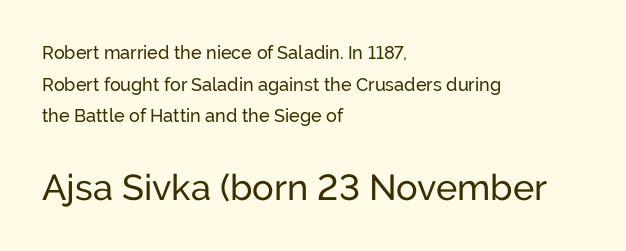
The image shows 36 px sans-serif type, upright; set left-aligned, line spacing 1.76x, normal letter spacing, not underlined; the second (bottom) block is 2.0x larger; low stroke contrast and a medium x-height.
